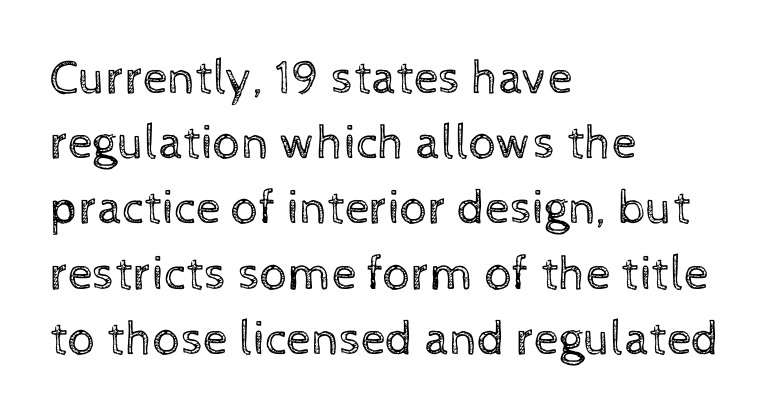
Do the letters lean? They stand straight. The rows are spaced the way most documents space them. Varying glyph widths throughout — classic text-font behaviour. The typesetting does not lean heavy: it is not bold. This rendering uses left alignment, leaving the right contour irregular. Nothing unusual about the tracking: characters are spaced as the font intends.
